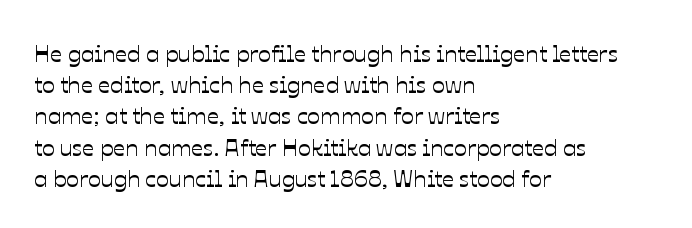
The image shows 24 px text type, upright; set left-aligned, normal line spacing (1.3x), normal letter spacing, not underlined.
